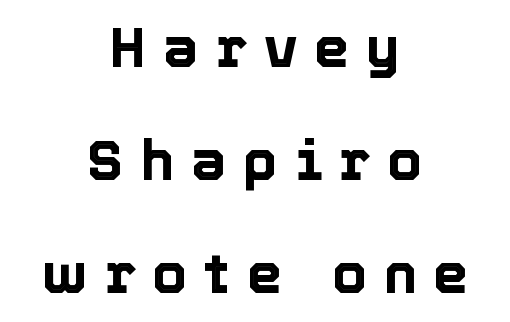
Visually the block forms a symmetrical silhouette, jagged on both flanks. The words here are not underlined. Notice how the stems are strictly vertical — no italics here. Varying glyph widths throughout — classic text-font behaviour. A great deal of white space separates one row of letters from the next.
